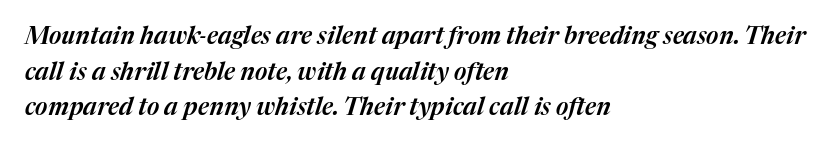
The image shows 24 px text type, italic (leaning right); set left-aligned, normal line spacing (1.48x), normal letter spacing, not underlined.
